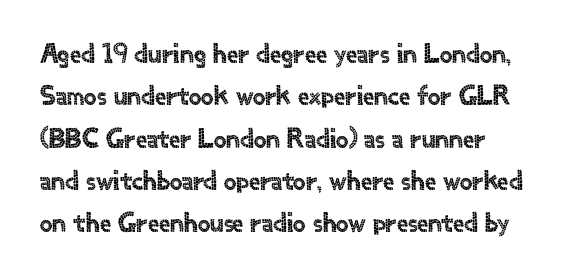
Q: Is the text italic (slanted)? A: No, it is upright.
Q: Is the typeface a serif or a sans-serif typeface? A: Sans-serif.
Q: Is the text underlined? A: No.
Q: Is the spacing between letters normal or unusually wide? A: Normal.
Q: Is the spacing between lines tight, normal or loose? A: Normal.
Q: Width (condensed, normal, or wide)? A: Normal.
Q: x-height? A: Small.
Q: Monospaced? A: No.
